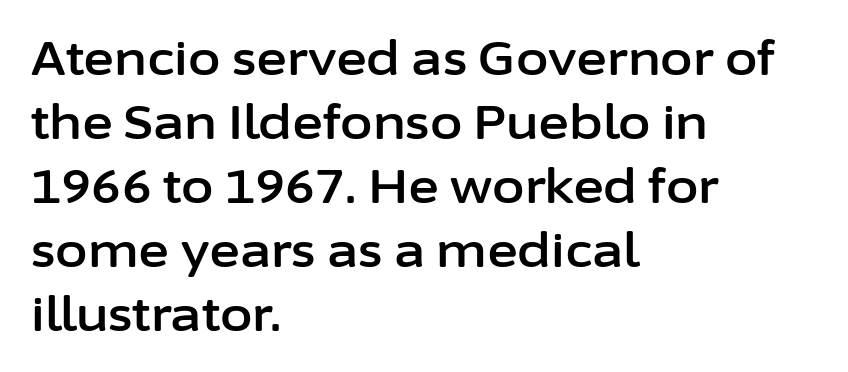
{"serif": "no", "italic": "no", "width": "normal", "stroke_contrast": "low", "x_height": "medium", "monospaced": "no", "underline": "no", "align": "left", "line_spacing": "normal", "line_spacing_ratio": 1.36, "letter_spacing": "normal", "letter_spacing_em": 0.0, "glyph_px": 47}
